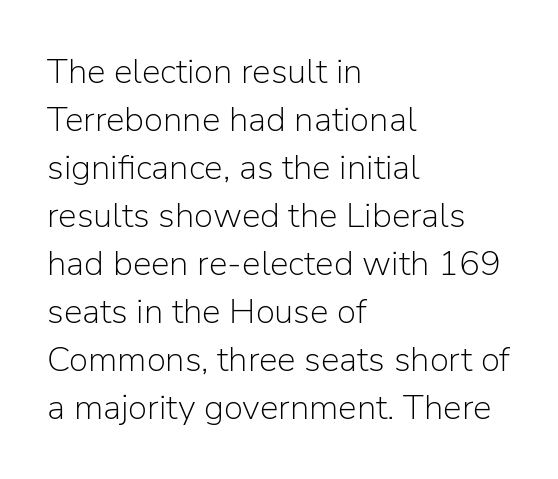
{"serif": "no", "italic": "no", "bold": "no", "weight": "light", "width": "normal", "stroke_contrast": "low", "x_height": "medium", "monospaced": "no", "underline": "no", "align": "left", "line_spacing": "normal", "line_spacing_ratio": 1.37, "letter_spacing": "normal", "letter_spacing_em": 0.0, "glyph_px": 35}
